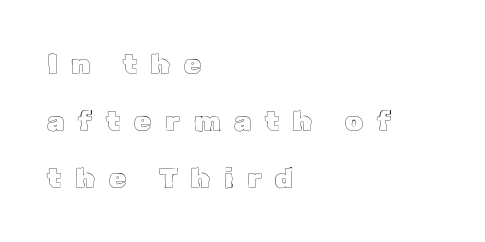
{"italic": "no", "width": "normal", "x_height": "medium", "monospaced": "no", "underline": "no", "align": "left", "line_spacing": "loose", "line_spacing_ratio": 2.03, "letter_spacing": "wide", "letter_spacing_em": 0.49, "glyph_px": 28}
